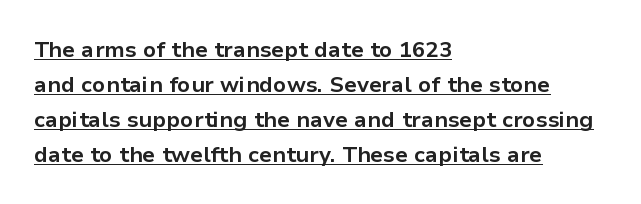
The image shows 22 px bold type, upright; set left-aligned, normal line spacing (1.59x), normal letter spacing, underlined.
